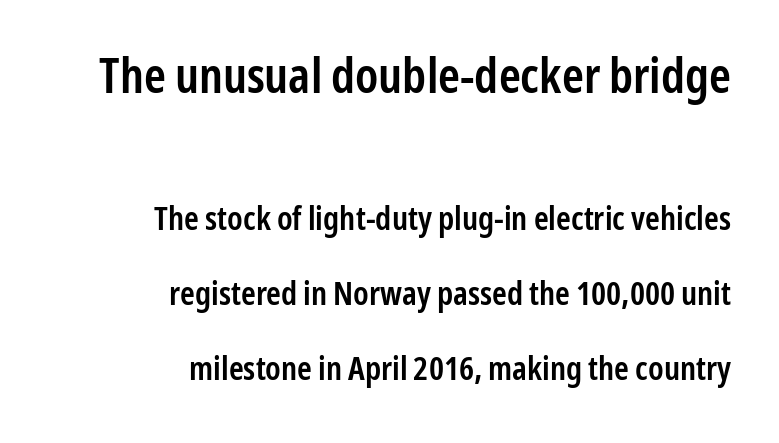
{"serif": "no", "italic": "no", "bold": "semi", "weight": "semibold", "width": "condensed", "stroke_contrast": "low", "x_height": "medium", "monospaced": "no", "underline": "no", "align": "right", "line_spacing": "loose", "line_spacing_ratio": 2.28, "letter_spacing": "normal", "letter_spacing_em": 0.0, "larger_block": "first", "size_ratio": 1.48, "glyph_px": 49}
